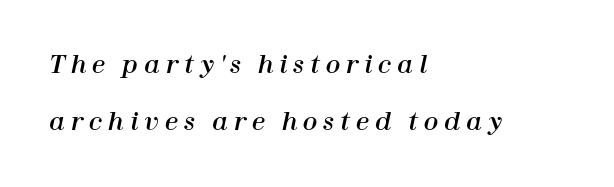
{"italic": "yes", "lean": "right", "slant_degrees": 12, "underline": "no", "align": "left", "line_spacing": "loose", "line_spacing_ratio": 2.39, "letter_spacing": "wide", "letter_spacing_em": 0.25, "glyph_px": 24}
